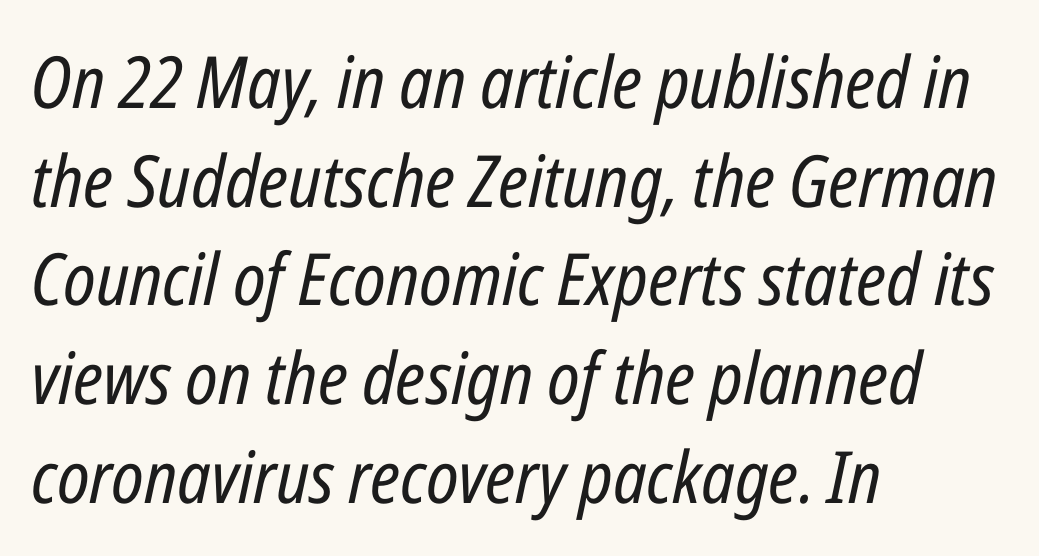
Q: Is the text bold? A: No.
Q: Is the text italic (slanted)? A: Yes, it leans right by about 12 degrees.
Q: Is the text underlined? A: No.
Q: How is the paragraph aligned? A: Left-aligned.
Q: Is the spacing between letters normal or unusually wide? A: Normal.
Q: Is the spacing between lines tight, normal or loose? A: Normal.
Q: Width (condensed, normal, or wide)? A: Condensed.
Q: Stroke contrast? A: Low.
Q: x-height? A: Medium.
Q: Monospaced? A: No.
